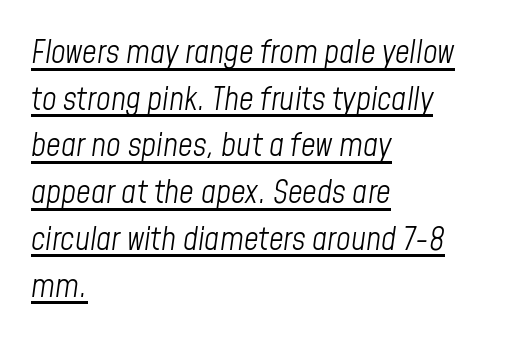
Students, observe: this is what conventionally led text looks like. The passage is arranged the way most books set body copy — flush left. Posture: slanted. Character widths vary here, with narrow letters taking less room than wide ones.
